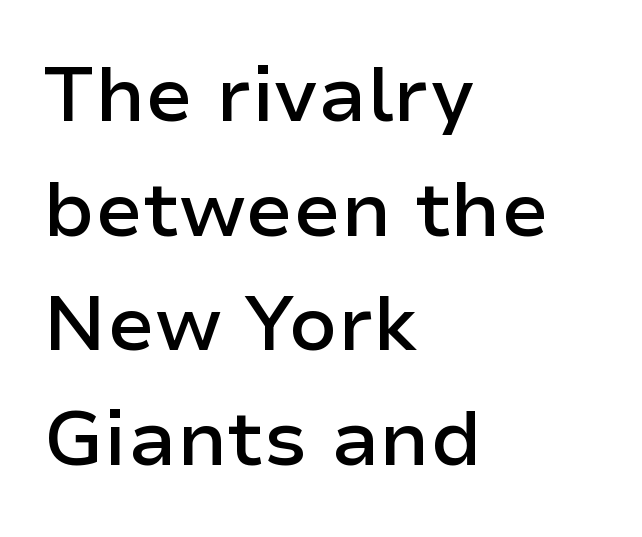
Q: Is the text bold? A: Semi-bold.
Q: Is the text italic (slanted)? A: No, it is upright.
Q: Is the typeface a serif or a sans-serif typeface? A: Sans-serif.
Q: Is the text underlined? A: No.
Q: How is the paragraph aligned? A: Left-aligned.
Q: Is the spacing between letters normal or unusually wide? A: Normal.
Q: Is the spacing between lines tight, normal or loose? A: Normal.
Q: Width (condensed, normal, or wide)? A: Normal.
Q: Stroke contrast? A: Low.
Q: x-height? A: Medium.
Q: Monospaced? A: No.
